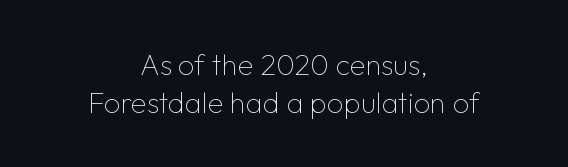
Q: Is the text bold? A: No.
Q: Is the text italic (slanted)? A: No, it is upright.
Q: Is the typeface a serif or a sans-serif typeface? A: Sans-serif.
Q: Is the text underlined? A: No.
Q: How is the paragraph aligned? A: Centered.
Q: Is the spacing between letters normal or unusually wide? A: Normal.
Q: Is the spacing between lines tight, normal or loose? A: Normal.
Q: Width (condensed, normal, or wide)? A: Normal.
Q: Stroke contrast? A: Low.
Q: x-height? A: Medium.
Q: Monospaced? A: No.
